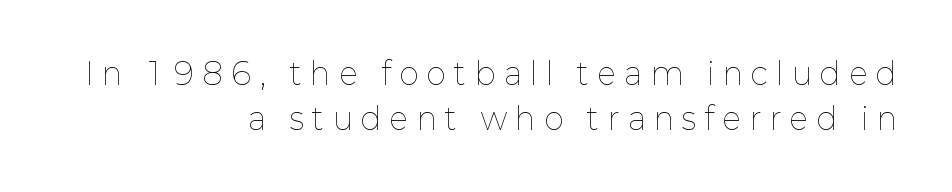
Q: Is the text bold? A: No.
Q: Is the text italic (slanted)? A: No, it is upright.
Q: Is the text underlined? A: No.
Q: How is the paragraph aligned? A: Right-aligned.
Q: Is the spacing between letters normal or unusually wide? A: Unusually wide.
Q: Is the spacing between lines tight, normal or loose? A: Normal.
Q: Width (condensed, normal, or wide)? A: Normal.
Q: Stroke contrast? A: Low.
Q: x-height? A: Medium.
Q: Monospaced? A: No.
